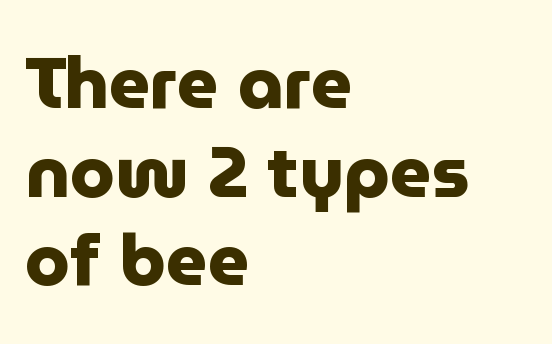
Do the characters align in a grid? No, the font is proportional. Grotesque or geometric, the face here clearly has no serifs. Leftover space on each line is placed entirely after the last word. Students, note that the glyphs here touch the page at normal intervals. Check under the words: just untouched page.
